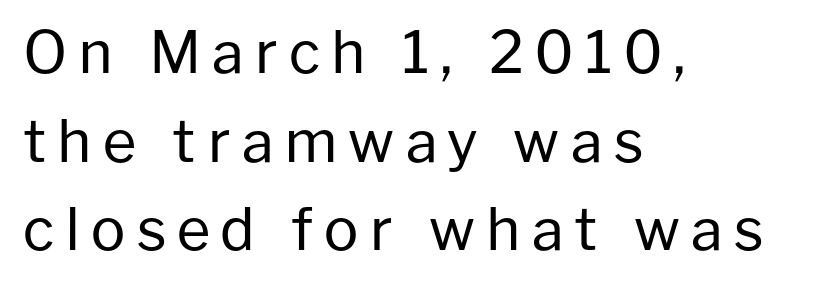
Q: Is the text bold? A: No.
Q: Is the text italic (slanted)? A: No, it is upright.
Q: Is the typeface a serif or a sans-serif typeface? A: Sans-serif.
Q: Is the text underlined? A: No.
Q: How is the paragraph aligned? A: Left-aligned.
Q: Is the spacing between lines tight, normal or loose? A: Normal.
Q: Width (condensed, normal, or wide)? A: Normal.
Q: Stroke contrast? A: Low.
Q: x-height? A: Medium.
Q: Monospaced? A: No.
